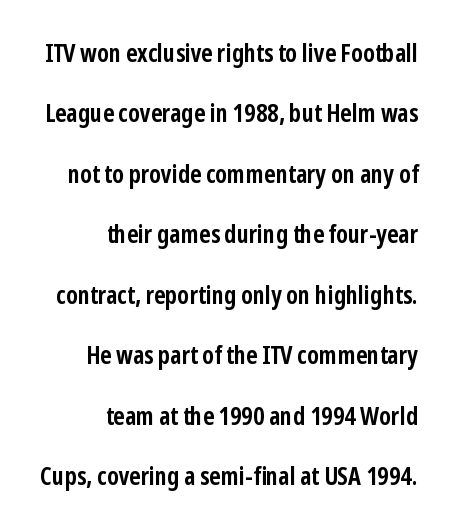
Q: Is the text bold? A: Yes.
Q: Is the text italic (slanted)? A: No, it is upright.
Q: Is the text underlined? A: No.
Q: How is the paragraph aligned? A: Right-aligned.
Q: Is the spacing between letters normal or unusually wide? A: Normal.
Q: Is the spacing between lines tight, normal or loose? A: Loose.
